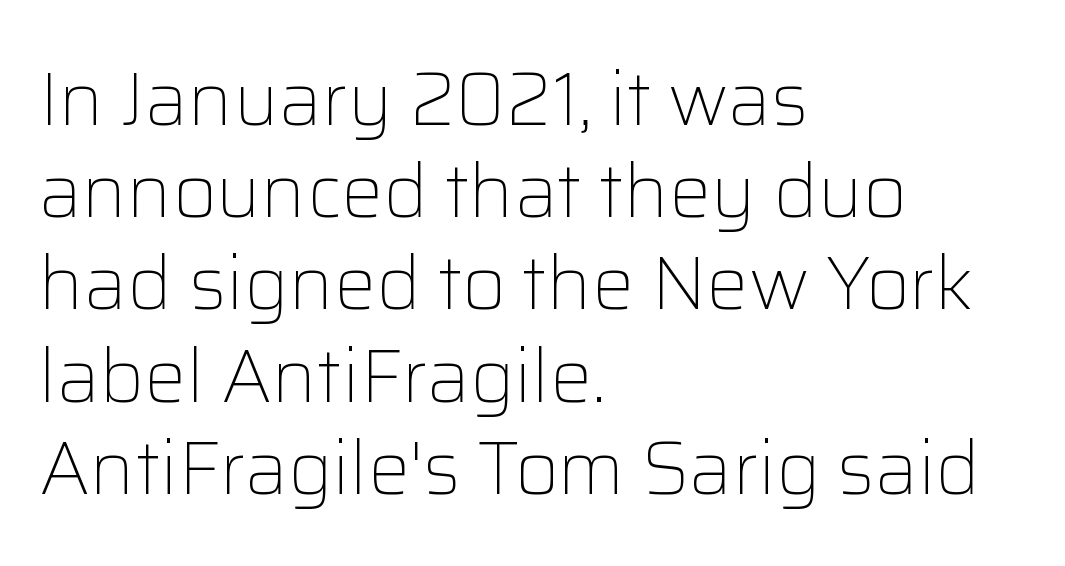
{"serif": "no", "italic": "no", "bold": "no", "weight": "light", "width": "normal", "stroke_contrast": "low", "x_height": "medium", "monospaced": "no", "underline": "no", "align": "left", "line_spacing_ratio": 1.23, "letter_spacing": "normal", "letter_spacing_em": 0.0, "glyph_px": 75}
